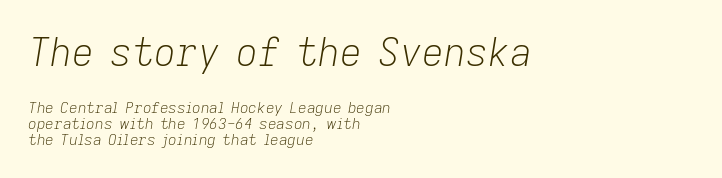
The strokes carry an ordinary text weight at most. Type size steps down from the first block to the second. Here the designer chose a conventional face with non-uniform glyph widths. The typesetter chose a ragged-right arrangement here. The passage shown stacks its lines with hardly any gap. Look at the tracking — it's just the regular setting, nothing added.
